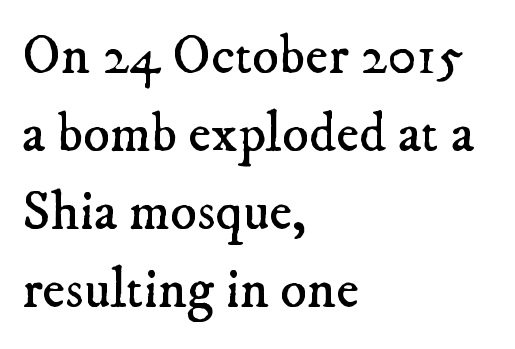
The image shows 55 px regular-weight serif type; set left-aligned, normal line spacing (1.42x), normal letter spacing, not underlined; low stroke contrast and a small x-height.
